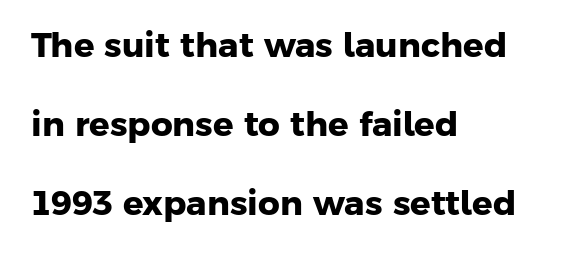
{"serif": "no", "bold": "yes", "weight": "heavy", "width": "normal", "stroke_contrast": "low", "x_height": "medium", "monospaced": "no", "underline": "no", "align": "left", "line_spacing": "loose", "line_spacing_ratio": 2.32, "letter_spacing": "normal", "letter_spacing_em": 0.0, "glyph_px": 34}
